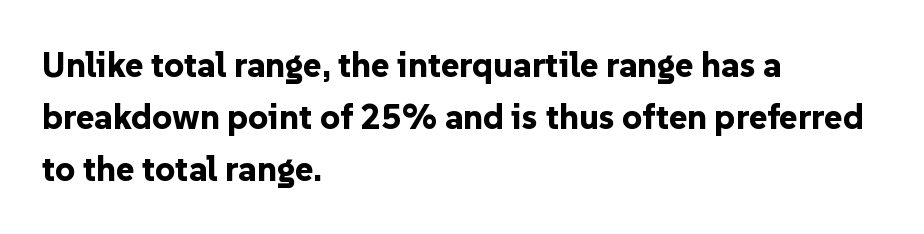
Q: Is the text bold? A: Yes.
Q: Is the text italic (slanted)? A: No, it is upright.
Q: Is the typeface a serif or a sans-serif typeface? A: Sans-serif.
Q: Is the text underlined? A: No.
Q: How is the paragraph aligned? A: Left-aligned.
Q: Is the spacing between letters normal or unusually wide? A: Normal.
Q: Is the spacing between lines tight, normal or loose? A: Normal.
Q: Width (condensed, normal, or wide)? A: Normal.
Q: Stroke contrast? A: Low.
Q: x-height? A: Medium.
Q: Monospaced? A: No.
